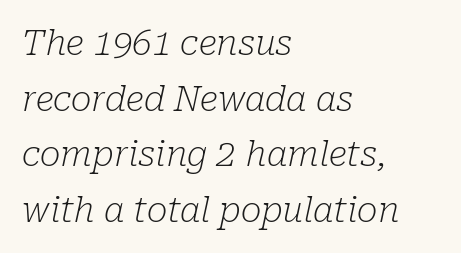
Q: Is the text bold? A: No.
Q: Is the text italic (slanted)? A: Yes, it leans right by about 10 degrees.
Q: Is the typeface a serif or a sans-serif typeface? A: Serif.
Q: Is the text underlined? A: No.
Q: How is the paragraph aligned? A: Left-aligned.
Q: Is the spacing between letters normal or unusually wide? A: Normal.
Q: Is the spacing between lines tight, normal or loose? A: Normal.
Q: Width (condensed, normal, or wide)? A: Normal.
Q: Stroke contrast? A: Low.
Q: x-height? A: Medium.
Q: Monospaced? A: No.
